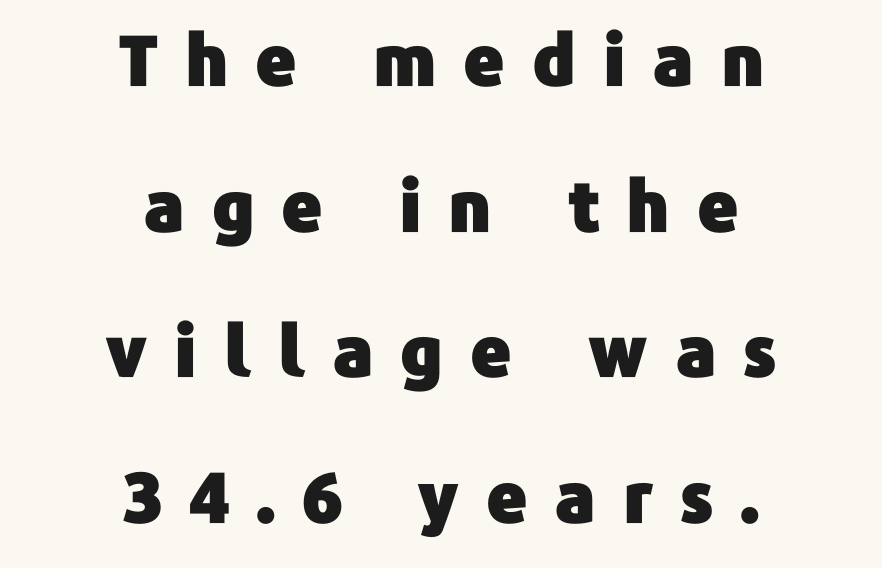
{"serif": "no", "italic": "no", "width": "normal", "stroke_contrast": "low", "x_height": "medium", "monospaced": "no", "underline": "no", "align": "center", "line_spacing": "loose", "line_spacing_ratio": 2.08, "letter_spacing": "wide", "letter_spacing_em": 0.38, "glyph_px": 70}
